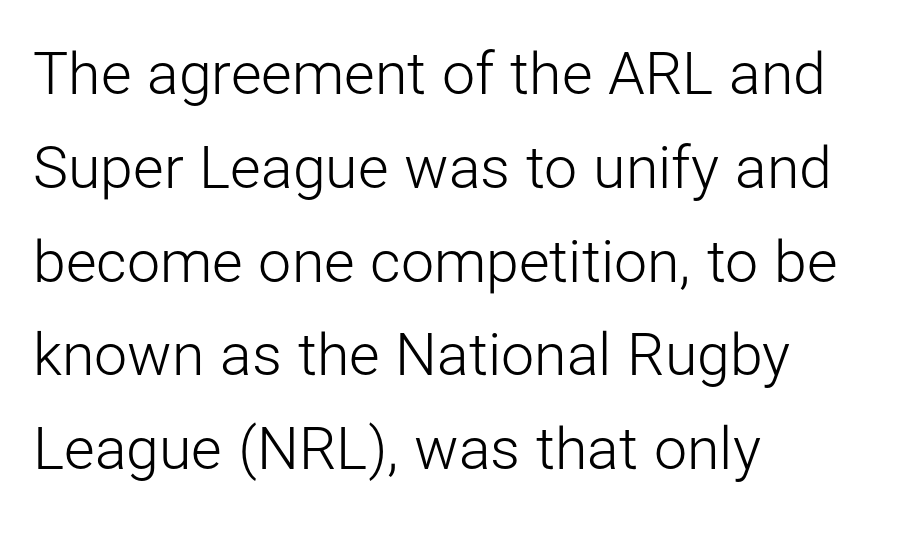
The image shows 59 px light sans-serif type, upright; set left-aligned, normal line spacing (1.59x), normal letter spacing, not underlined; low stroke contrast and a medium x-height.
